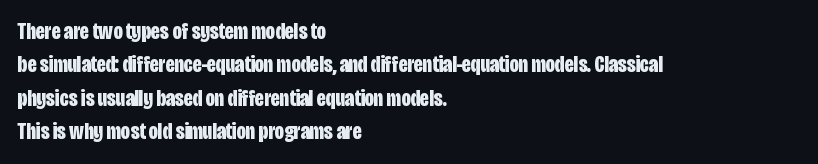
{"italic": "no", "bold": "yes", "underline": "no", "align": "left", "line_spacing": "normal", "line_spacing_ratio": 1.45, "letter_spacing": "normal", "letter_spacing_em": 0.0, "glyph_px": 23}
